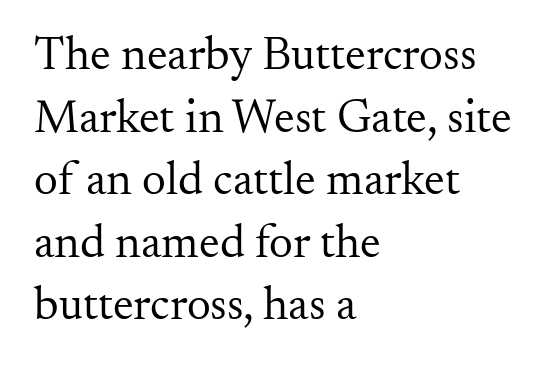
{"serif": "yes", "italic": "no", "bold": "no", "weight": "regular", "width": "normal", "stroke_contrast": "medium", "x_height": "small", "monospaced": "no", "underline": "no", "align": "left", "line_spacing": "normal", "line_spacing_ratio": 1.33, "letter_spacing": "normal", "letter_spacing_em": 0.0, "glyph_px": 47}
